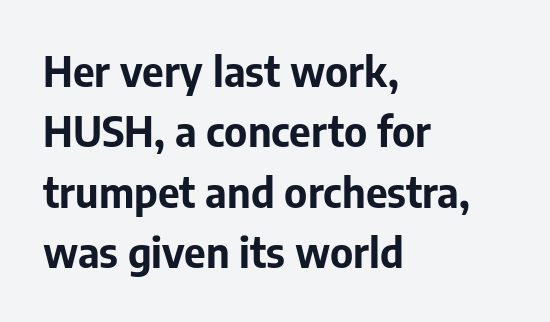
Alignment: flush left. The type is set solid horizontally, with unmodified tracking. Compared with an ordinary text face, these strokes are far heavier — a full bold. Examine the stroke ends and you'll find no serifs. The specimen reads as upright at a glance.
